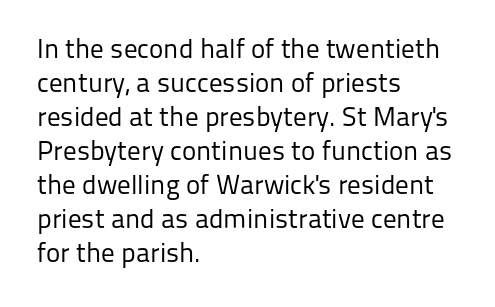
{"italic": "no", "bold": "no", "underline": "no", "align": "left", "line_spacing": "normal", "line_spacing_ratio": 1.26, "letter_spacing": "normal", "letter_spacing_em": 0.0, "glyph_px": 27}
